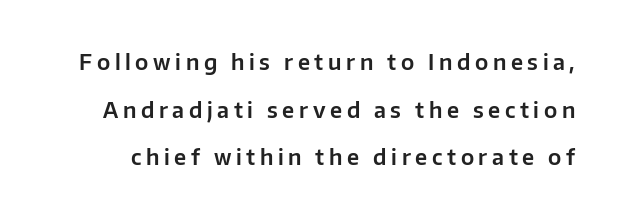
Q: Is the text italic (slanted)? A: No, it is upright.
Q: Is the text underlined? A: No.
Q: Is the spacing between letters normal or unusually wide? A: Unusually wide.
Q: Is the spacing between lines tight, normal or loose? A: Loose.
